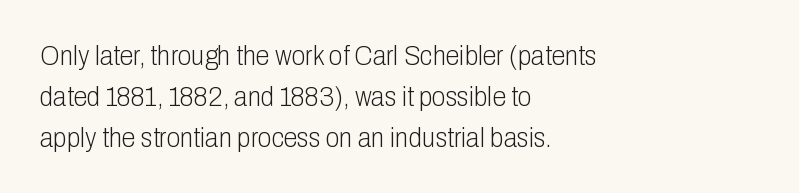
Quick note: interline space is typical. Is the type heavy? It reads as light-to-regular instead. The font family rendered here belongs to the sans-serif group. Descenders hang freely into open space.
